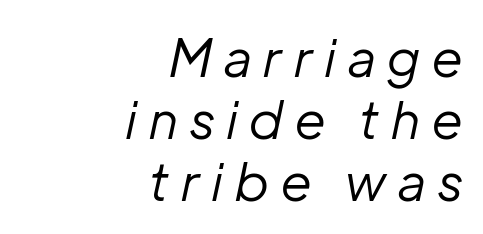
The image shows 52 px regular-weight type, italic (leaning right); set right-aligned, line spacing 1.19x, unusually wide letter spacing (+0.24 em), not underlined; low stroke contrast and a medium x-height.
